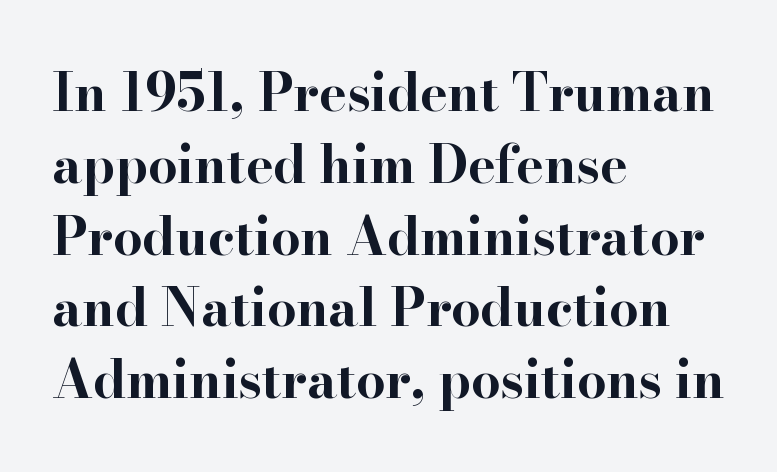
{"serif": "yes", "italic": "no", "bold": "yes", "weight": "bold", "width": "wide", "stroke_contrast": "high", "x_height": "small", "monospaced": "no", "underline": "no", "align": "left", "line_spacing": "normal", "line_spacing_ratio": 1.38, "letter_spacing": "normal", "letter_spacing_em": 0.0, "glyph_px": 52}
